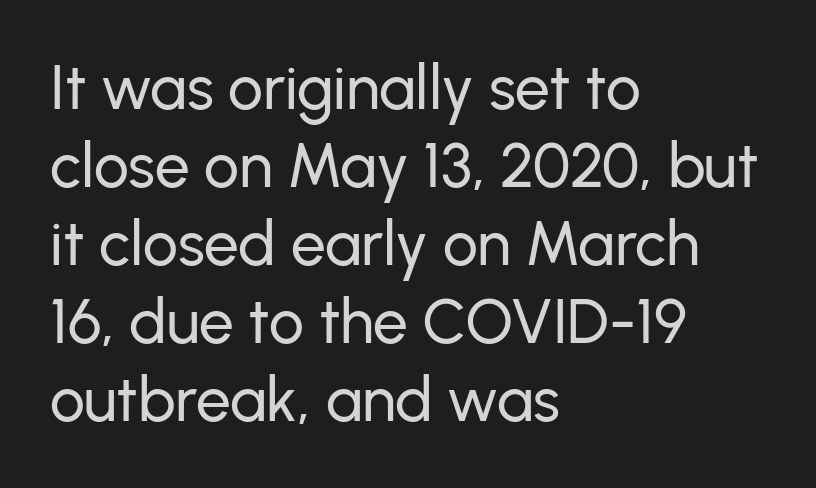
{"serif": "no", "italic": "no", "width": "normal", "stroke_contrast": "low", "x_height": "medium", "monospaced": "no", "underline": "no", "align": "left", "line_spacing": "normal", "line_spacing_ratio": 1.26, "letter_spacing": "normal", "letter_spacing_em": 0.0, "glyph_px": 62}
